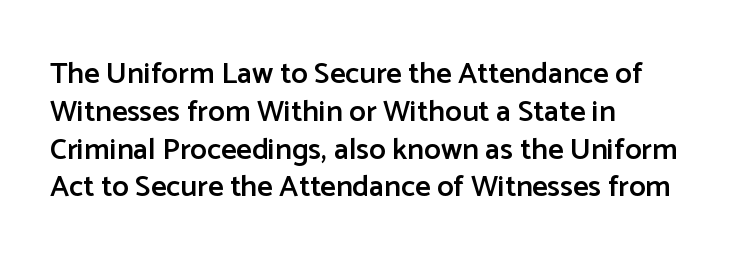
Varying glyph widths throughout — classic text-font behaviour. Heft: intermediate — a semibold. If you drew a line through each stem, it would be perfectly vertical. This rendering uses left alignment, leaving the right contour irregular. Whoever set this chose a conventional vertical rhythm. Decoration check: the copy has no underline.
